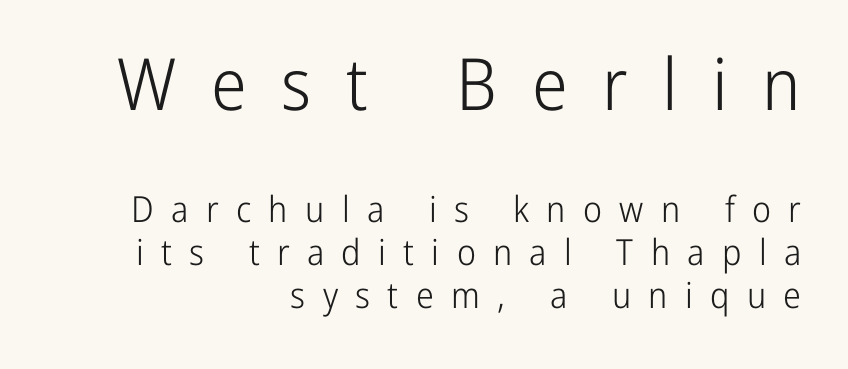
Character widths vary here, with narrow letters taking less room than wide ones. The area under the type is left untouched. Designer's note — italics off, roman on. Characters follow at a spacing far wider than the type designer built in. One-word summary of the alignment: right. No letter is thick-stroked: the sample isn't bold.
